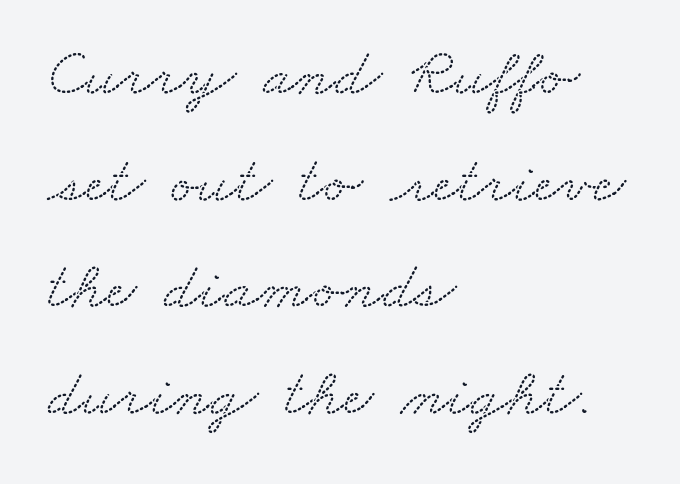
{"width": "wide", "stroke_contrast": "low", "x_height": "small", "monospaced": "no", "underline": "no", "align": "left", "line_spacing": "normal", "line_spacing_ratio": 1.59, "letter_spacing": "normal", "letter_spacing_em": 0.0, "glyph_px": 67}
